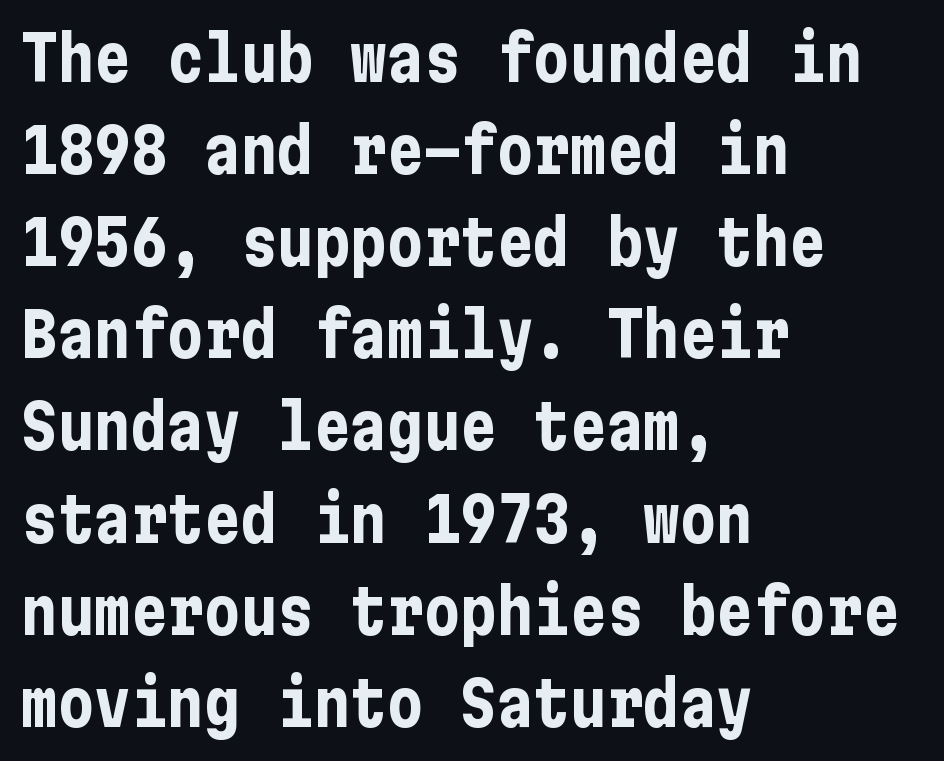
The image shows 61 px bold, condensed sans-serif type, upright; set left-aligned, normal line spacing (1.51x), normal letter spacing, not underlined; low stroke contrast and a medium x-height.
